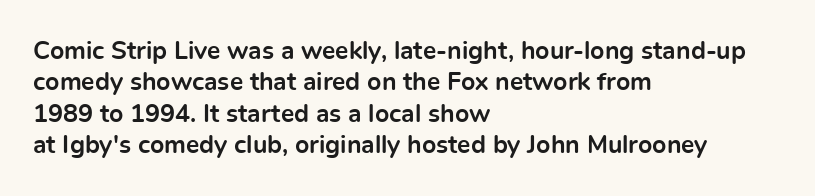
{"italic": "no", "bold": "yes", "underline": "no", "align": "left", "line_spacing": "normal", "line_spacing_ratio": 1.26, "letter_spacing": "normal", "letter_spacing_em": 0.0, "glyph_px": 25}
